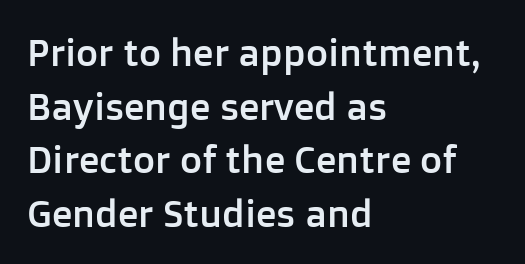
The image shows 38 px sans-serif type, upright; set left-aligned, normal line spacing (1.41x), normal letter spacing, not underlined; low stroke contrast and a medium x-height.
